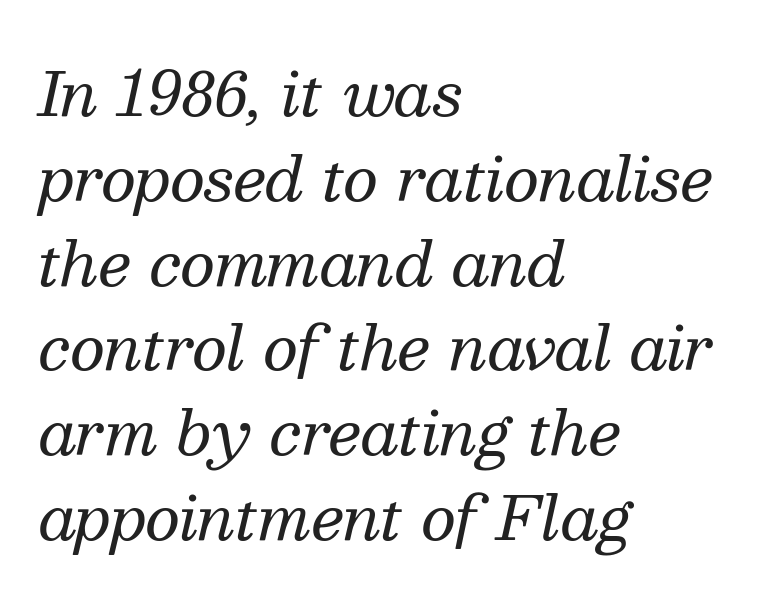
{"serif": "yes", "italic": "yes", "lean": "right", "slant_degrees": 13, "bold": "no", "weight": "regular", "width": "normal", "stroke_contrast": "medium", "x_height": "medium", "monospaced": "no", "underline": "no", "align": "left", "line_spacing": "normal", "line_spacing_ratio": 1.39, "letter_spacing": "normal", "letter_spacing_em": 0.0, "glyph_px": 61}
